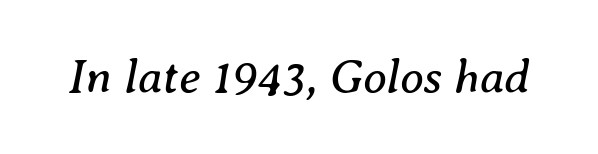
This rendering features lettering with no underline. What kind of face is this? One with serifs. A typesetter would mark this as italic. Here the designer chose a conventional face with non-uniform glyph widths. Counters stay open thanks to moderate or lighter strokes. Glyph-to-glyph distance matches everyday printed text.
